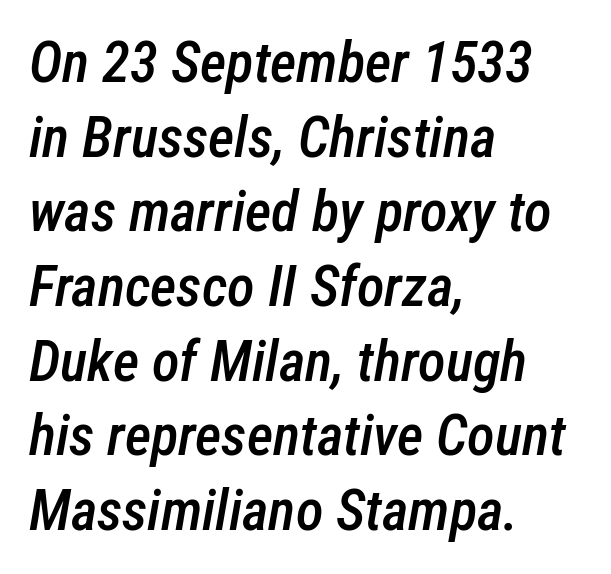
{"italic": "yes", "lean": "right", "slant_degrees": 12, "bold": "semi", "weight": "semibold", "width": "condensed", "stroke_contrast": "low", "x_height": "medium", "monospaced": "no", "underline": "no", "align": "left", "line_spacing": "normal", "line_spacing_ratio": 1.31, "letter_spacing": "normal", "letter_spacing_em": 0.0, "glyph_px": 57}
